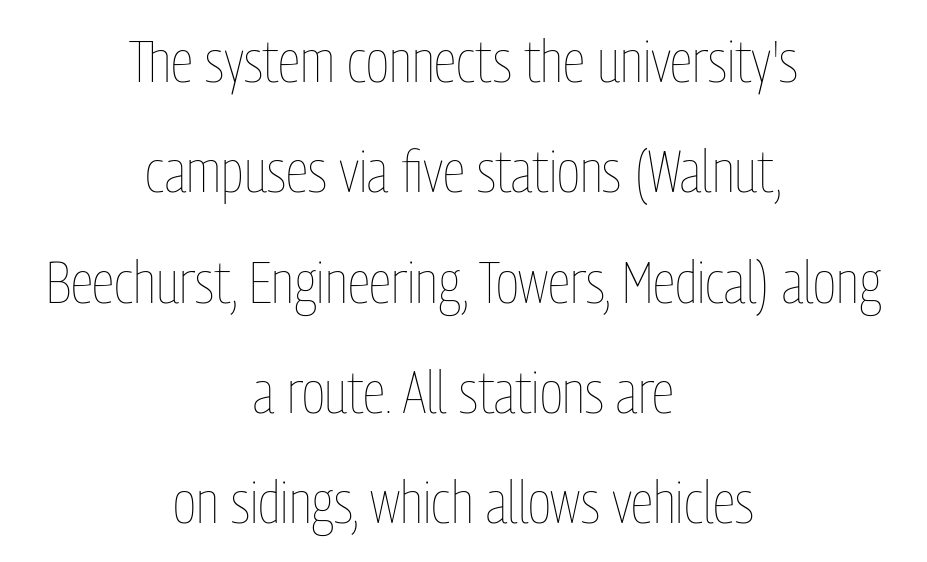
The space directly below the letters is spotless. The paragraph has two soft edges and a firm central axis. Letters have the restrained weight of plain body copy at most. Is this a fixed-width face? No — the glyphs have proportional, varying widths.
